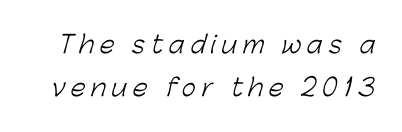
The image shows 24 px text type; set line spacing 1.8x, unusually wide letter spacing (+0.24 em), not underlined.
